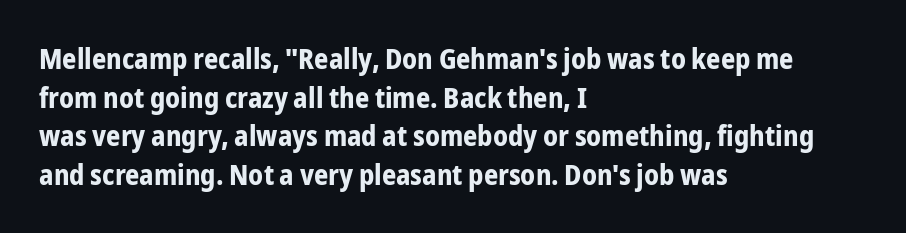
Q: Is the text bold? A: Yes.
Q: Is the text italic (slanted)? A: No, it is upright.
Q: Is the typeface a serif or a sans-serif typeface? A: Sans-serif.
Q: Is the text underlined? A: No.
Q: How is the paragraph aligned? A: Left-aligned.
Q: Is the spacing between letters normal or unusually wide? A: Normal.
Q: Is the spacing between lines tight, normal or loose? A: Normal.
Q: Width (condensed, normal, or wide)? A: Condensed.
Q: Stroke contrast? A: Low.
Q: x-height? A: Medium.
Q: Monospaced? A: No.
